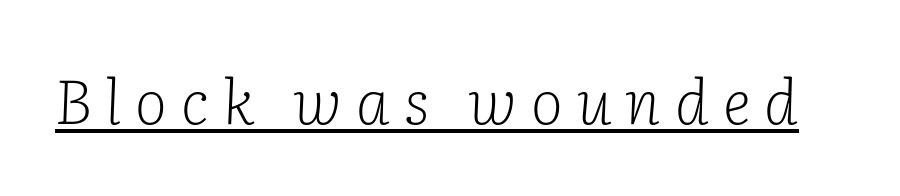
Q: Is the text bold? A: No.
Q: Is the text italic (slanted)? A: Yes, it leans right by about 2 degrees.
Q: Is the typeface a serif or a sans-serif typeface? A: Serif.
Q: Is the text underlined? A: Yes.
Q: Is the spacing between letters normal or unusually wide? A: Unusually wide.
Q: Width (condensed, normal, or wide)? A: Normal.
Q: Stroke contrast? A: Low.
Q: x-height? A: Medium.
Q: Monospaced? A: No.
